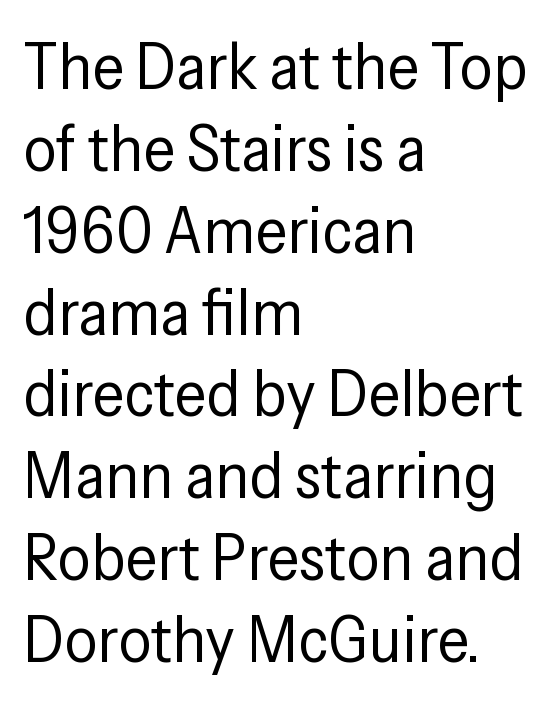
{"serif": "no", "italic": "no", "bold": "no", "weight": "regular", "width": "condensed", "stroke_contrast": "low", "x_height": "medium", "monospaced": "no", "underline": "no", "align": "left", "line_spacing_ratio": 1.24, "letter_spacing": "normal", "letter_spacing_em": 0.0, "glyph_px": 66}
